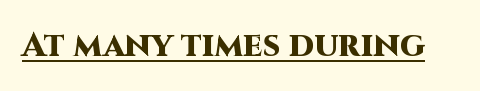
{"serif": "no", "italic": "no", "bold": "yes", "weight": "heavy", "width": "normal", "stroke_contrast": "high", "x_height": "large", "monospaced": "no", "underline": "yes", "letter_spacing": "normal", "letter_spacing_em": 0.0, "glyph_px": 34}
